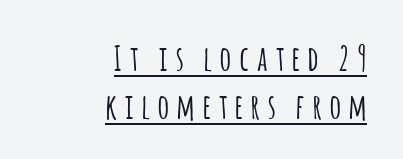
{"serif": "no", "italic": "no", "width": "condensed", "stroke_contrast": "low", "x_height": "large", "monospaced": "no", "underline": "yes", "align": "right", "line_spacing": "normal", "line_spacing_ratio": 1.41, "letter_spacing": "wide", "letter_spacing_em": 0.25, "glyph_px": 34}
